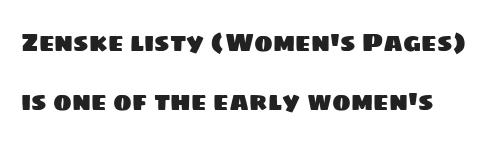
{"underline": "no", "line_spacing": "loose", "line_spacing_ratio": 2.38, "letter_spacing": "normal", "letter_spacing_em": 0.0, "glyph_px": 25}
